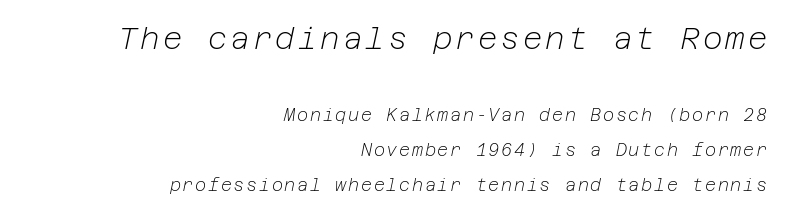
Q: Is the text bold? A: No.
Q: Is the text italic (slanted)? A: Yes, it leans right by about 12 degrees.
Q: Is the text underlined? A: No.
Q: How is the paragraph aligned? A: Right-aligned.
Q: Is the spacing between lines tight, normal or loose? A: Loose.
Q: Which block of text is set in a larger size, the first (top) or the second (bottom)? A: The first (top) one.
Q: Width (condensed, normal, or wide)? A: Normal.
Q: Stroke contrast? A: Low.
Q: x-height? A: Medium.
